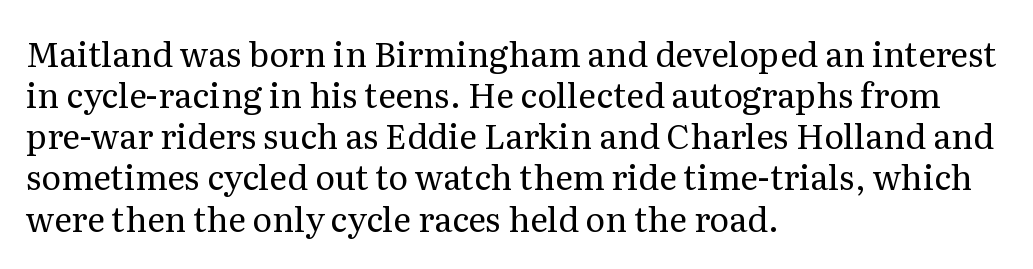
The image shows 34 px regular-weight serif type, upright; set left-aligned, line spacing 1.21x, normal letter spacing, not underlined; medium stroke contrast and a medium x-height.
